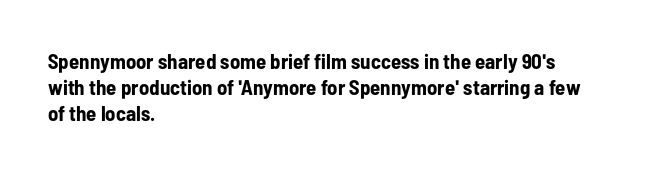
Q: Is the text bold? A: Yes.
Q: Is the text italic (slanted)? A: No, it is upright.
Q: Is the text underlined? A: No.
Q: How is the paragraph aligned? A: Left-aligned.
Q: Is the spacing between letters normal or unusually wide? A: Normal.
